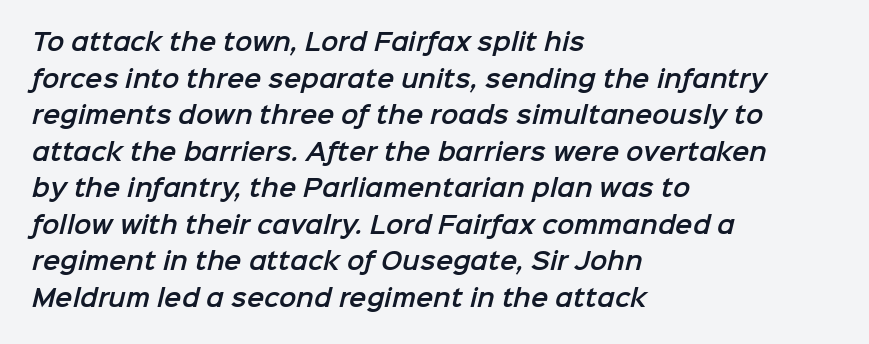
Q: Is the text underlined? A: No.
Q: How is the paragraph aligned? A: Left-aligned.
Q: Is the spacing between letters normal or unusually wide? A: Normal.
Q: Is the spacing between lines tight, normal or loose? A: Normal.
